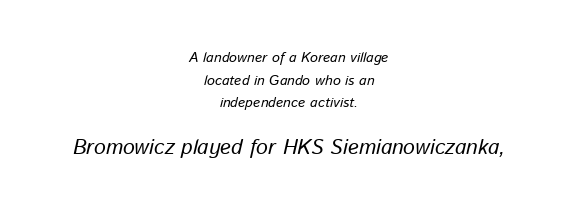
The weight would be labelled regular, book, light, or lighter still. Nobody touched the tracking dial on this one. One glance says typical: line gaps are just what's usual. A student would call this center alignment; a typographer would say set centered. An italicized treatment has been applied to the whole sample.
